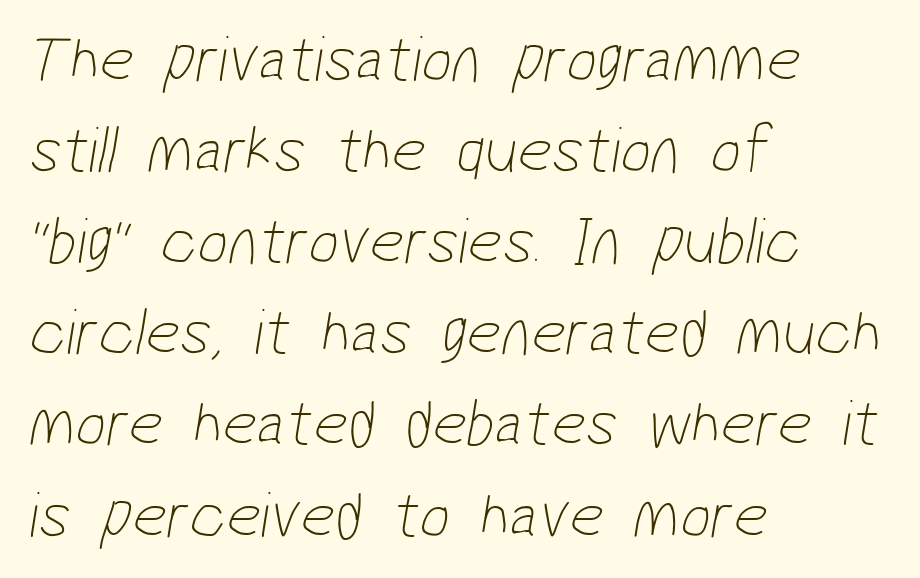
The image shows 67 px thin, condensed sans-serif type; set left-aligned, normal line spacing (1.36x), normal letter spacing, not underlined; low stroke contrast and a medium x-height.
